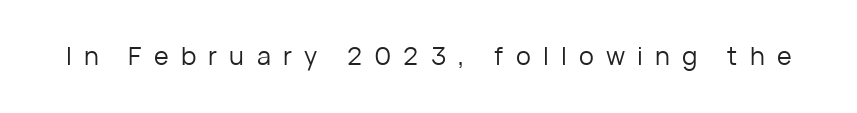
A roman cut, with each character standing at attention. Honestly, the letter spacing is so wide it's the main thing you notice. The strokes are not fattened; the text isn't bold. Only glyphs here, with clear space below each row.
